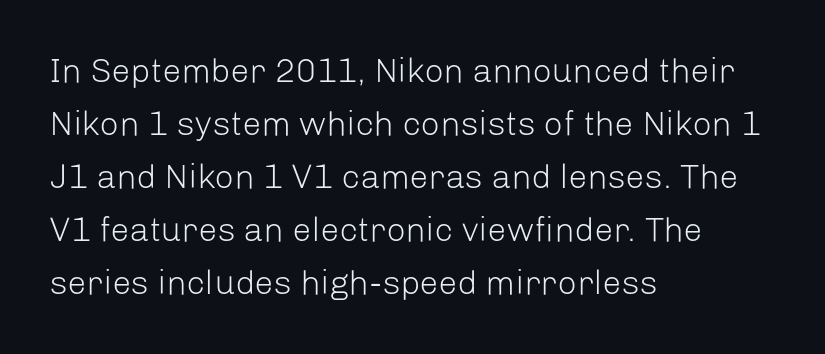
The image shows 34 px light sans-serif type, upright; set left-aligned, normal line spacing (1.56x), normal letter spacing, not underlined; low stroke contrast and a medium x-height.
